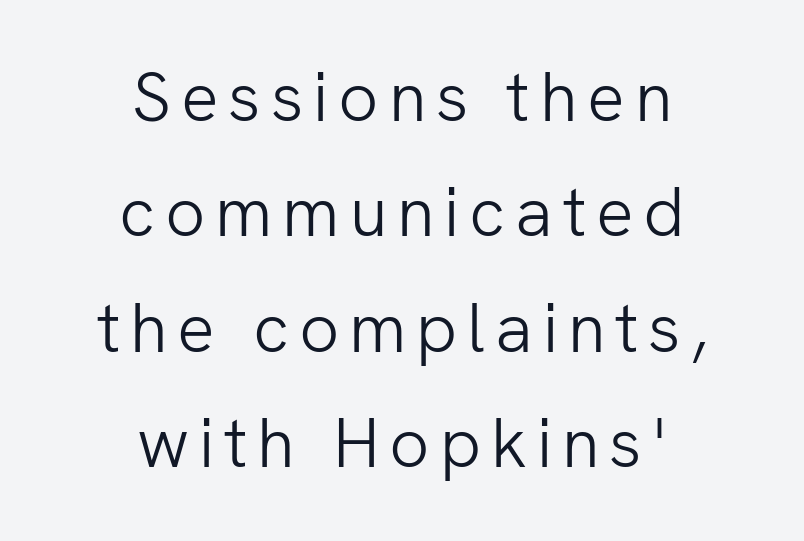
The image shows 70 px light sans-serif type, upright; set centered, normal line spacing (1.65x), not underlined; low stroke contrast and a medium x-height.
